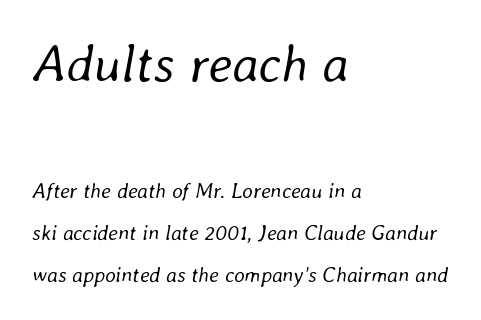
Horizontal bands of white between lines are thick stripes. A clean baseline with only descenders dipping below it. Between one letter and the next there's only the usual sliver of space. The passage shown leans; its letterforms are oblique.
